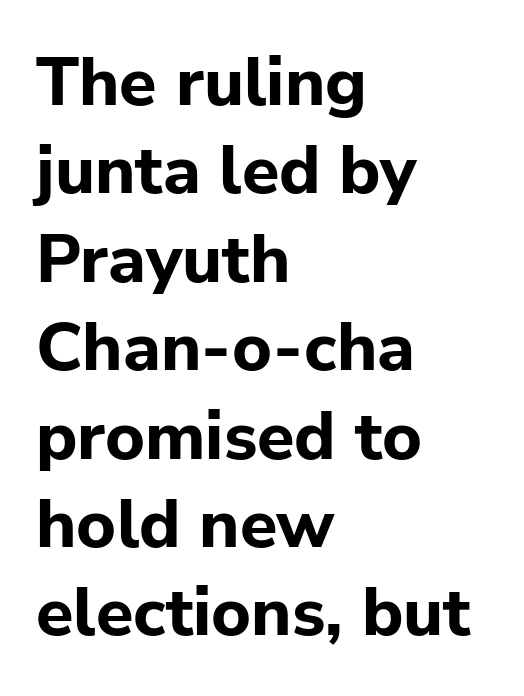
The image shows 68 px bold sans-serif type, upright; set left-aligned, normal line spacing (1.3x), normal letter spacing, not underlined; low stroke contrast and a medium x-height.
